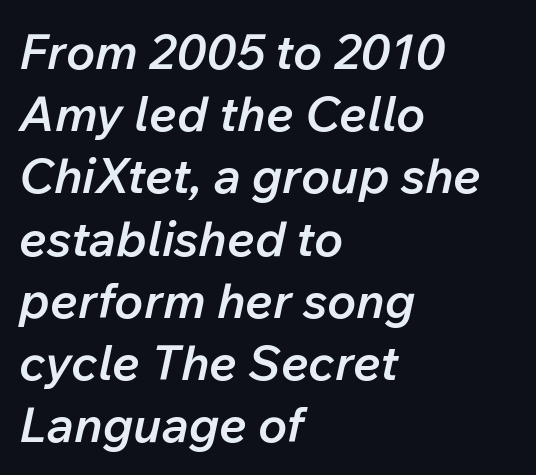
The image shows 49 px semibold type, italic (leaning right); set left-aligned, normal line spacing (1.27x), normal letter spacing, not underlined; low stroke contrast and a medium x-height.
